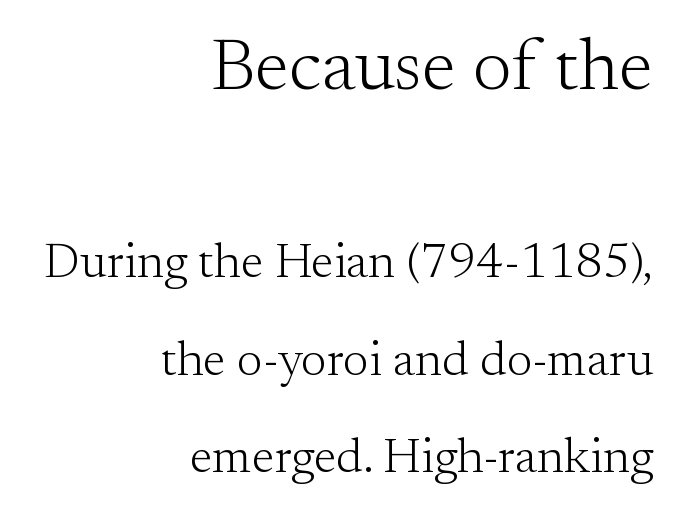
These lines stand farther apart than default settings would place them. No italicization has been applied; the sample stays upright. A flush-right, rag-left setting is used for this passage. The letters advance in unequal steps, a hallmark of proportional type.
